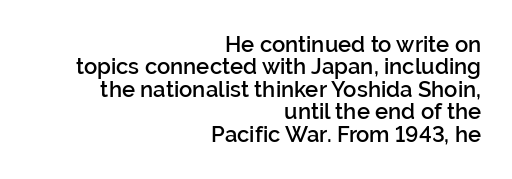
{"italic": "no", "bold": "semi", "underline": "no", "align": "right", "line_spacing": "tight", "line_spacing_ratio": 1.02, "letter_spacing": "normal", "letter_spacing_em": 0.0, "glyph_px": 22}
